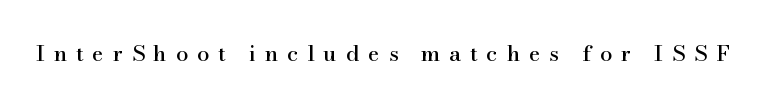
{"italic": "no", "underline": "no", "letter_spacing": "wide", "letter_spacing_em": 0.4, "glyph_px": 22}
